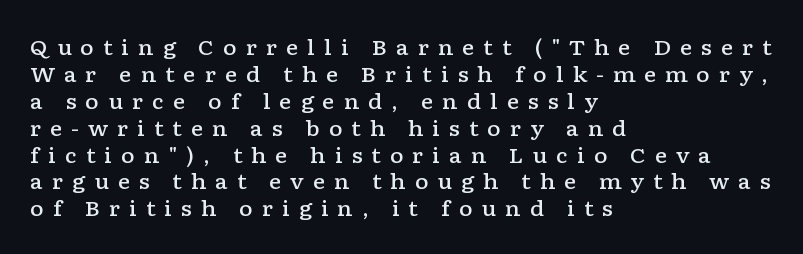
The image shows 21 px text type, upright; set left-aligned, normal line spacing (1.28x), unusually wide letter spacing (+0.42 em), not underlined.
